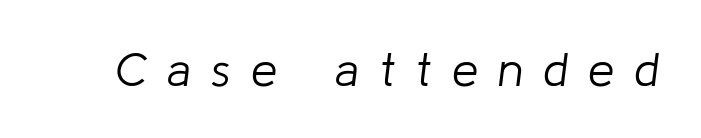
Q: Is the text bold? A: No.
Q: Is the text italic (slanted)? A: Yes, it leans right by about 8 degrees.
Q: Is the text underlined? A: No.
Q: Is the spacing between letters normal or unusually wide? A: Unusually wide.
Q: Width (condensed, normal, or wide)? A: Normal.
Q: Stroke contrast? A: Low.
Q: x-height? A: Medium.
Q: Monospaced? A: No.
